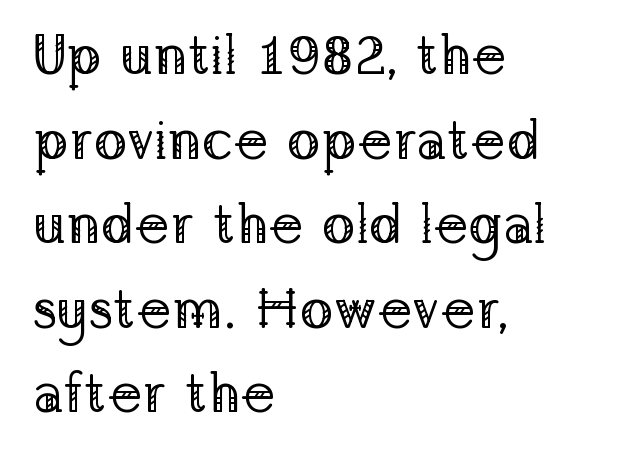
The image shows 56 px regular-weight serif type, upright; set left-aligned, normal line spacing (1.51x), normal letter spacing, not underlined; low stroke contrast and a medium x-height.
